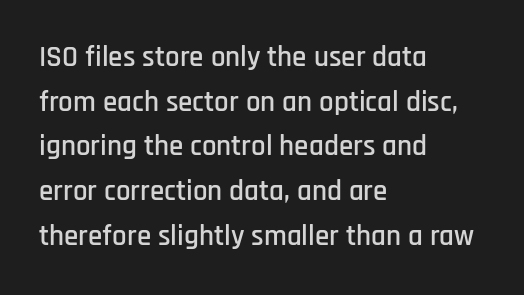
{"serif": "no", "italic": "no", "width": "condensed", "stroke_contrast": "low", "x_height": "large", "monospaced": "no", "underline": "no", "align": "left", "line_spacing": "normal", "line_spacing_ratio": 1.54, "letter_spacing": "normal", "letter_spacing_em": 0.0, "glyph_px": 29}
